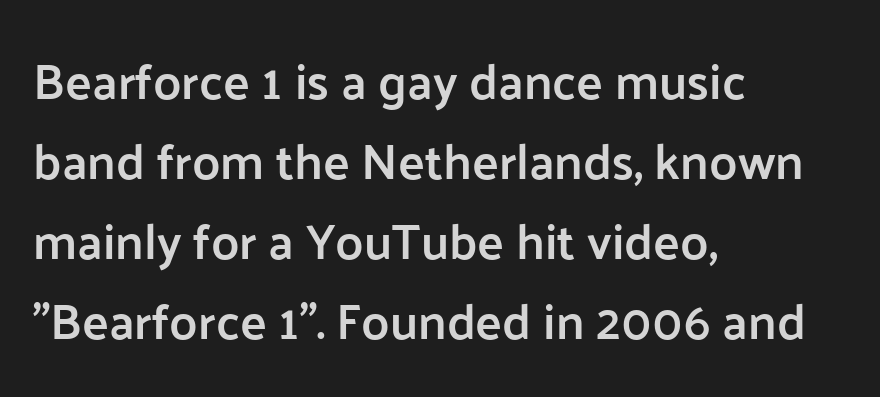
The image shows 50 px semibold sans-serif type, upright; set left-aligned, normal line spacing (1.6x), normal letter spacing, not underlined; low stroke contrast and a medium x-height.
